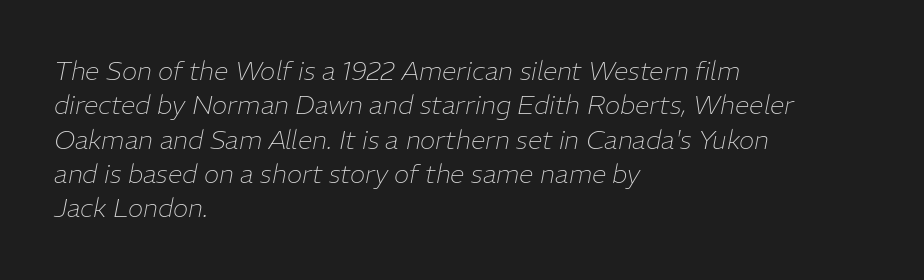
The rendering keeps characters at their native spacing. Stems and bowls with no extra thickness — not bold. Every row of glyphs begins at an identical x-position on the left. The lettering tilts uniformly, giving the passage an italic look. Each new line begins a customary step beneath the previous one.
